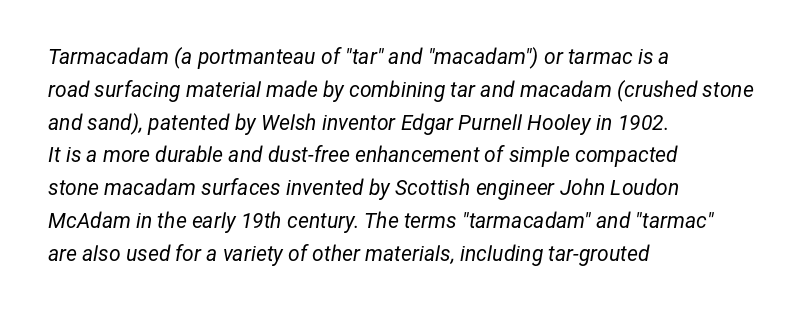
Q: Is the text bold? A: No.
Q: Is the text italic (slanted)? A: Yes, it leans right by about 12 degrees.
Q: Is the text underlined? A: No.
Q: How is the paragraph aligned? A: Left-aligned.
Q: Is the spacing between letters normal or unusually wide? A: Normal.
Q: Is the spacing between lines tight, normal or loose? A: Normal.
